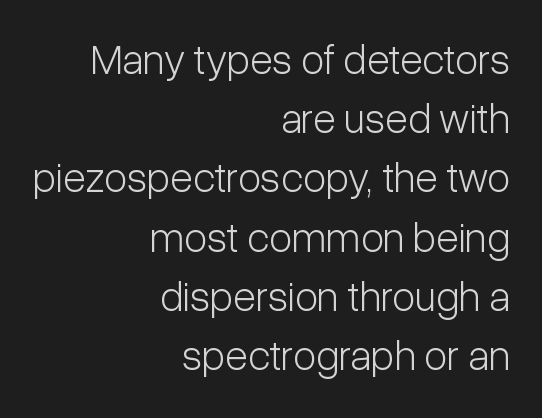
The image shows 42 px light, condensed sans-serif type, upright; set right-aligned, normal line spacing (1.41x), normal letter spacing, not underlined; low stroke contrast and a medium x-height.
